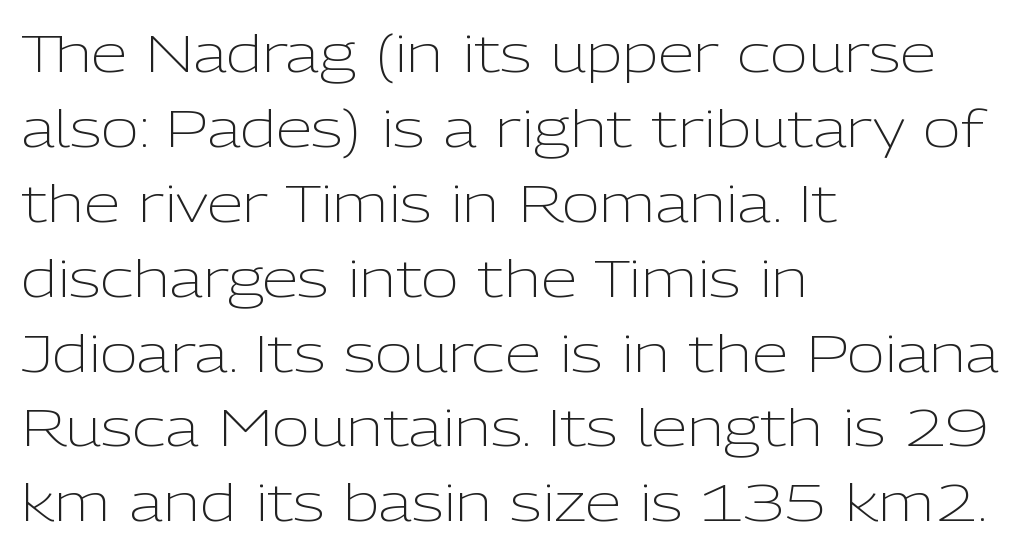
Look at the tracking — it's just the regular setting, nothing added. Italic: no, the glyphs are upright roman. A student would call this left alignment; a typographer would say flush left, rag right. Lines of text with bare space underneath. Is there much room between lines? A standard amount, neither cramped nor airy.
